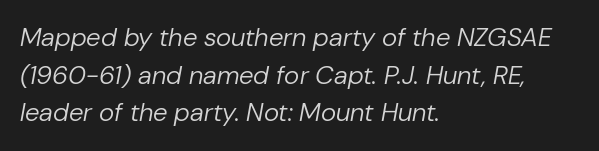
The passage shown has conventional tracking throughout. A typesetter would mark this as italic. Whoever set this chose a conventional vertical rhythm. Type without underlining. Line starts are locked; line ends wander. Think standard paragraph weight, or any step lighter than that.
